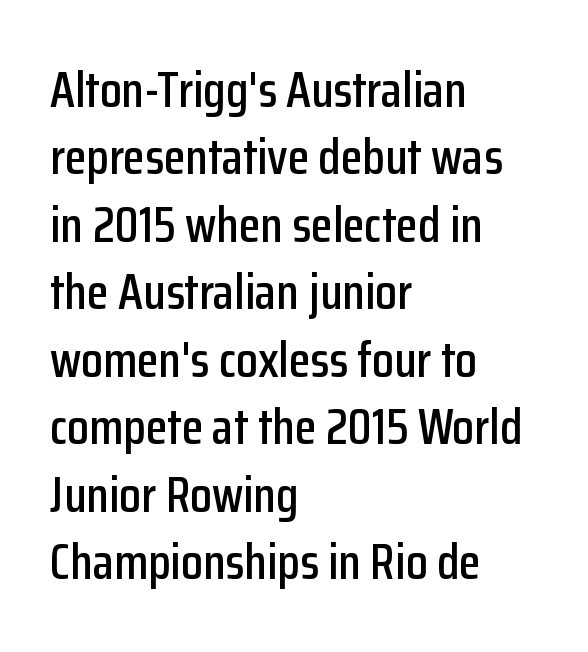
Notice how the passage keeps a crisp vertical edge on the left only. Unmarked baselines from the first word to the last. Reading down the column, the eye jumps a familiar distance to each next line. Look at the tracking — it's just the regular setting, nothing added. If you drew a line through each stem, it would be perfectly vertical.
